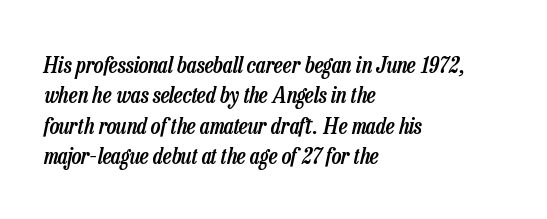
{"italic": "yes", "lean": "right", "slant_degrees": 13, "bold": "semi", "underline": "no", "align": "left", "line_spacing": "normal", "line_spacing_ratio": 1.32, "letter_spacing": "normal", "letter_spacing_em": 0.0, "glyph_px": 23}
